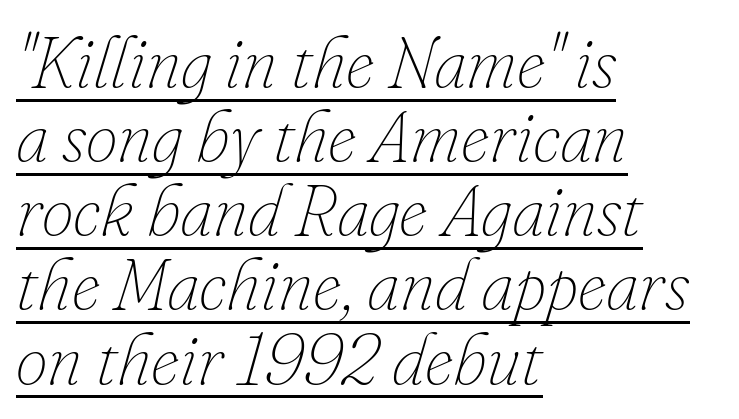
{"italic": "yes", "lean": "right", "slant_degrees": 16, "bold": "no", "weight": "thin", "width": "normal", "stroke_contrast": "low", "x_height": "small", "monospaced": "no", "underline": "yes", "align": "left", "line_spacing": "tight", "line_spacing_ratio": 1.03, "letter_spacing": "normal", "letter_spacing_em": 0.0, "glyph_px": 72}
